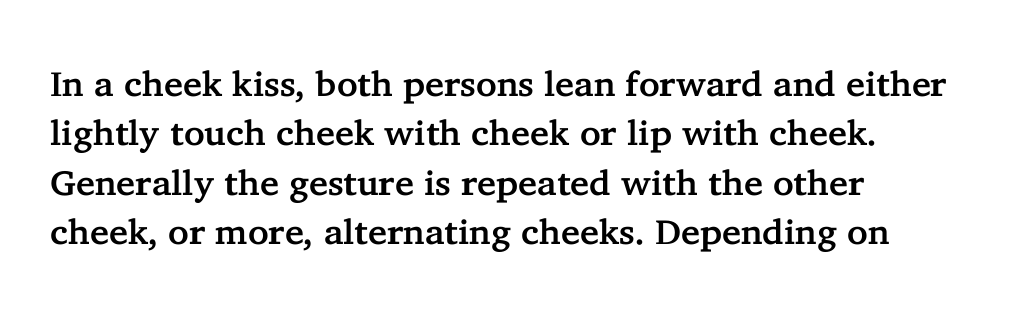
Q: Is the text italic (slanted)? A: No, it is upright.
Q: Is the typeface a serif or a sans-serif typeface? A: Serif.
Q: Is the text underlined? A: No.
Q: How is the paragraph aligned? A: Left-aligned.
Q: Is the spacing between letters normal or unusually wide? A: Normal.
Q: Is the spacing between lines tight, normal or loose? A: Normal.
Q: Width (condensed, normal, or wide)? A: Normal.
Q: Stroke contrast? A: Low.
Q: x-height? A: Medium.
Q: Monospaced? A: No.
